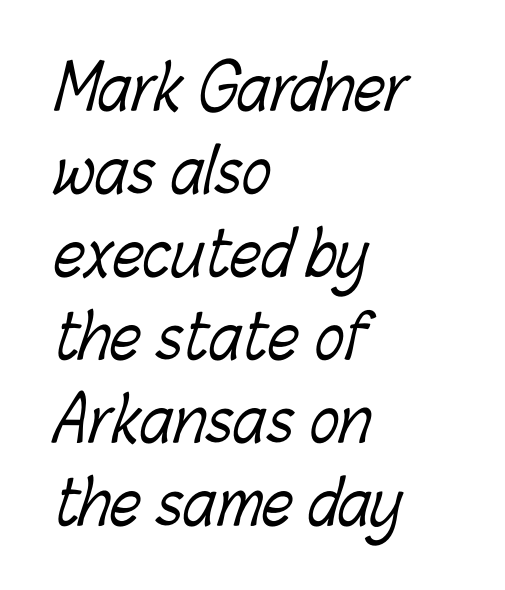
Q: Is the text bold? A: No.
Q: Is the text underlined? A: No.
Q: How is the paragraph aligned? A: Left-aligned.
Q: Is the spacing between letters normal or unusually wide? A: Normal.
Q: Is the spacing between lines tight, normal or loose? A: Normal.
Q: Width (condensed, normal, or wide)? A: Condensed.
Q: Stroke contrast? A: Low.
Q: x-height? A: Medium.
Q: Monospaced? A: No.
